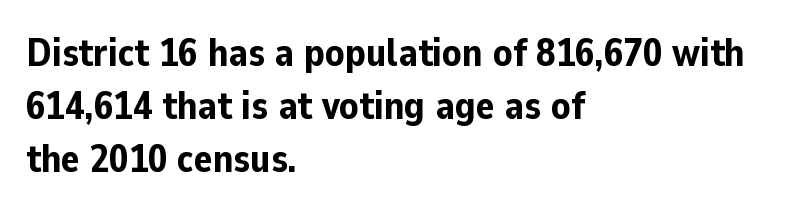
Q: Is the text bold? A: Yes.
Q: Is the text italic (slanted)? A: No, it is upright.
Q: Is the typeface a serif or a sans-serif typeface? A: Sans-serif.
Q: Is the text underlined? A: No.
Q: How is the paragraph aligned? A: Left-aligned.
Q: Is the spacing between letters normal or unusually wide? A: Normal.
Q: Is the spacing between lines tight, normal or loose? A: Normal.
Q: Width (condensed, normal, or wide)? A: Normal.
Q: Stroke contrast? A: Low.
Q: x-height? A: Medium.
Q: Monospaced? A: No.
